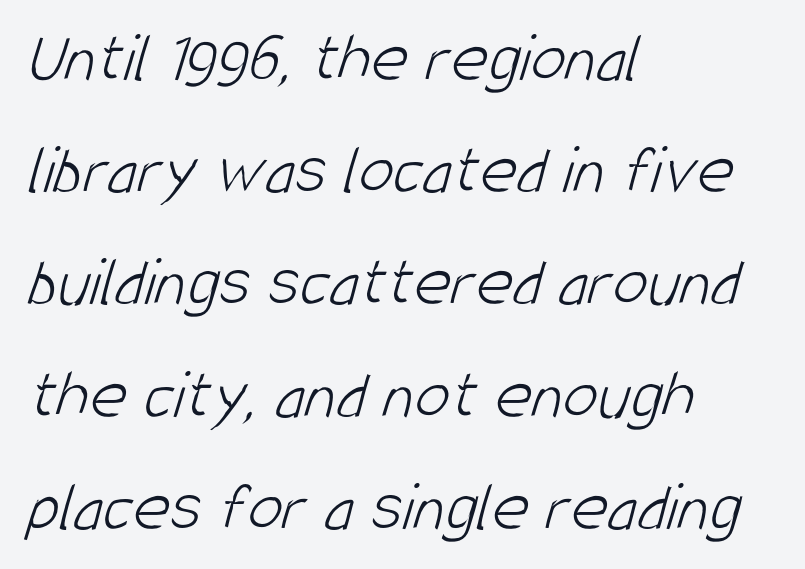
Q: Is the text bold? A: No.
Q: Is the typeface a serif or a sans-serif typeface? A: Sans-serif.
Q: Is the text underlined? A: No.
Q: How is the paragraph aligned? A: Left-aligned.
Q: Is the spacing between letters normal or unusually wide? A: Normal.
Q: Is the spacing between lines tight, normal or loose? A: Normal.
Q: Width (condensed, normal, or wide)? A: Condensed.
Q: Stroke contrast? A: Low.
Q: x-height? A: Large.
Q: Monospaced? A: No.
